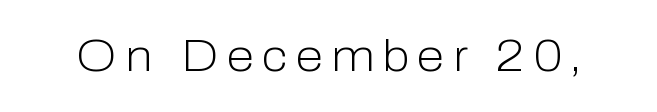
Underline: absent. Observe the absence of serifs on each vertical stroke in this sample. Does the lettering tilt? It doesn't — this is upright. These lines are rendered in a variable-pitch font. The passage shown is not bold in any degree.
